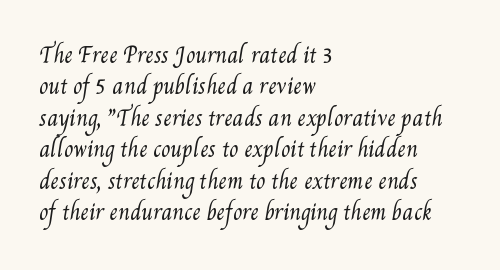
The image shows 21 px text type; set left-aligned, normal line spacing (1.5x), normal letter spacing, not underlined.
